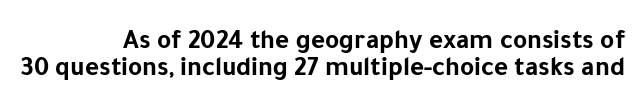
The image shows 27 px bold type, upright; set right-aligned, tight line spacing (0.99x), normal letter spacing, not underlined.
